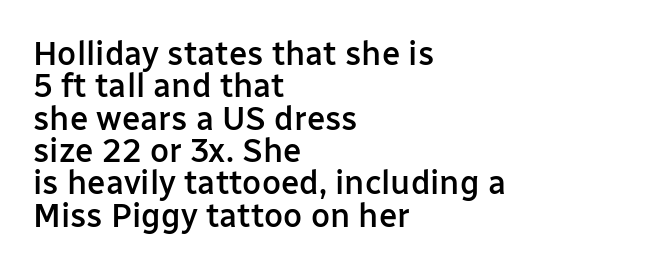
The image shows 33 px semibold sans-serif type, upright; set left-aligned, tight line spacing (0.98x), normal letter spacing, not underlined; low stroke contrast and a medium x-height.
